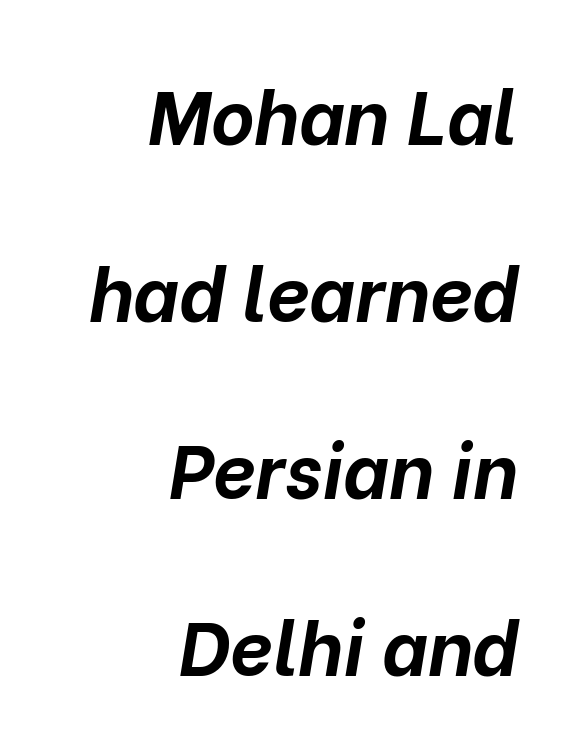
Every character sits at an angle, as italics do. One glance says open: line gaps are wider than usual. Heavy, bold letterforms. Character widths vary here, with narrow letters taking less room than wide ones. Leftover space on each line is placed entirely before the opening word.
